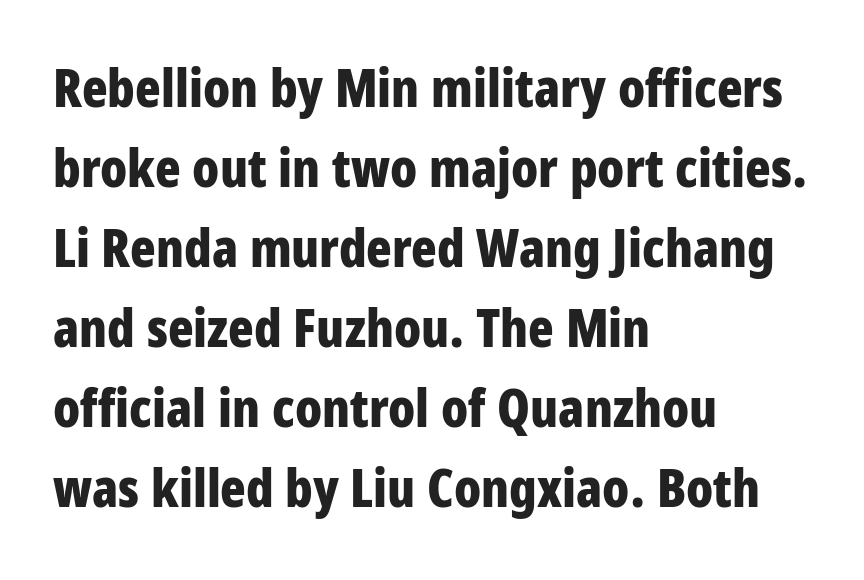
Q: Is the text bold? A: Yes.
Q: Is the text italic (slanted)? A: No, it is upright.
Q: Is the typeface a serif or a sans-serif typeface? A: Sans-serif.
Q: Is the text underlined? A: No.
Q: How is the paragraph aligned? A: Left-aligned.
Q: Is the spacing between letters normal or unusually wide? A: Normal.
Q: Is the spacing between lines tight, normal or loose? A: Normal.
Q: Width (condensed, normal, or wide)? A: Condensed.
Q: Stroke contrast? A: Low.
Q: x-height? A: Large.
Q: Monospaced? A: No.
